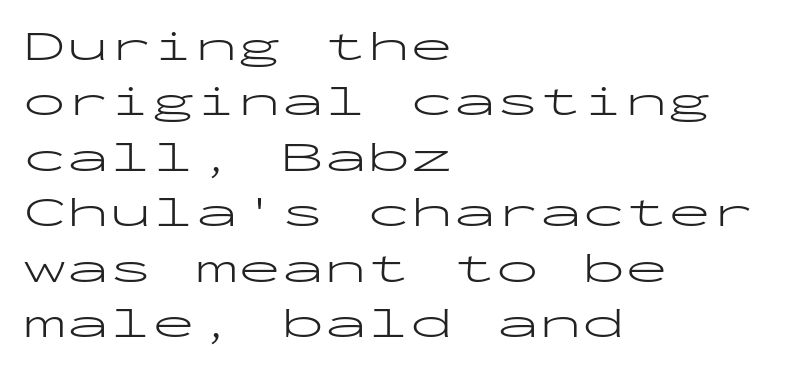
The image shows 43 px light, wide sans-serif type, upright, monospaced; set left-aligned, normal line spacing (1.29x), normal letter spacing, not underlined; low stroke contrast and a medium x-height.
